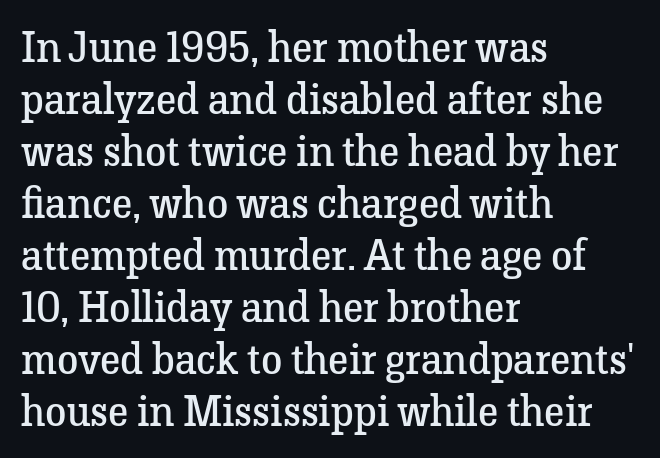
Q: Is the text bold? A: No.
Q: Is the text italic (slanted)? A: No, it is upright.
Q: Is the typeface a serif or a sans-serif typeface? A: Serif.
Q: Is the text underlined? A: No.
Q: How is the paragraph aligned? A: Left-aligned.
Q: Is the spacing between letters normal or unusually wide? A: Normal.
Q: Width (condensed, normal, or wide)? A: Normal.
Q: Stroke contrast? A: Low.
Q: x-height? A: Medium.
Q: Monospaced? A: No.
